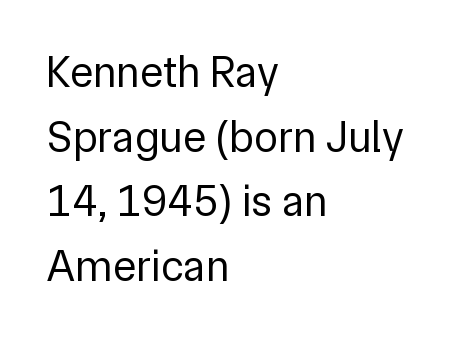
{"serif": "no", "italic": "no", "bold": "no", "weight": "regular", "width": "normal", "stroke_contrast": "low", "x_height": "medium", "monospaced": "no", "underline": "no", "align": "left", "line_spacing": "normal", "line_spacing_ratio": 1.47, "letter_spacing": "normal", "letter_spacing_em": 0.0, "glyph_px": 44}
